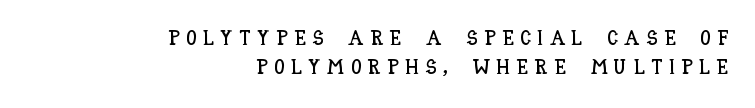
Glance below the letters and you will spot only blank space. Observe the wide spacing: letters keep a clear distance from each other. Every character sits straight up, as roman type does. The paragraph has a hard right edge and a soft left edge. Summary of vertical rhythm: regular, with standard interline spacing.
